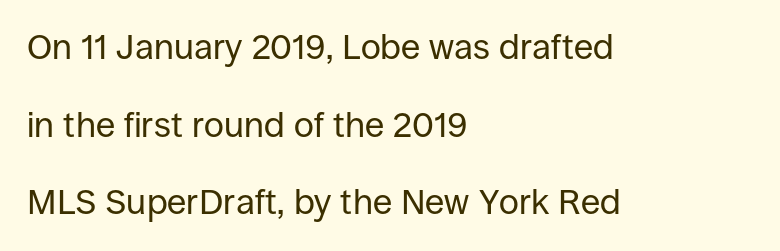
The image shows 35 px regular-weight sans-serif type, upright; set left-aligned, loose line spacing (2.22x), normal letter spacing, not underlined; low stroke contrast and a large x-height.
